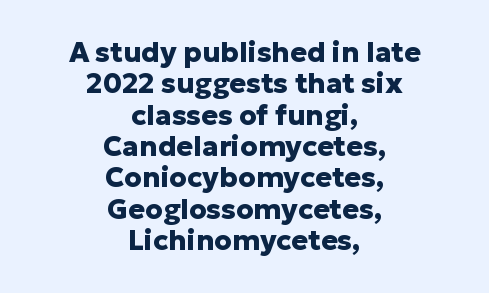
The image shows 28 px heavy sans-serif type, upright; set centered, tight line spacing (1.12x), normal letter spacing, not underlined; low stroke contrast and a medium x-height.
